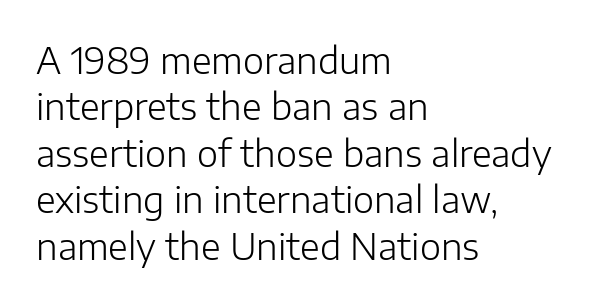
The image shows 36 px light sans-serif type, upright; set left-aligned, normal line spacing (1.29x), normal letter spacing, not underlined; low stroke contrast and a medium x-height.
